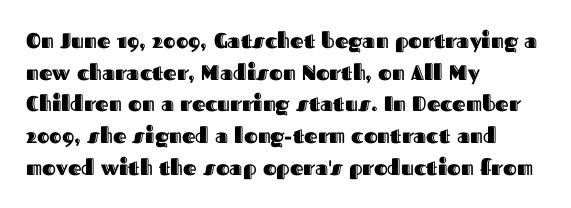
Q: Is the text italic (slanted)? A: No, it is upright.
Q: Is the text underlined? A: No.
Q: How is the paragraph aligned? A: Left-aligned.
Q: Is the spacing between letters normal or unusually wide? A: Normal.
Q: Is the spacing between lines tight, normal or loose? A: Normal.
